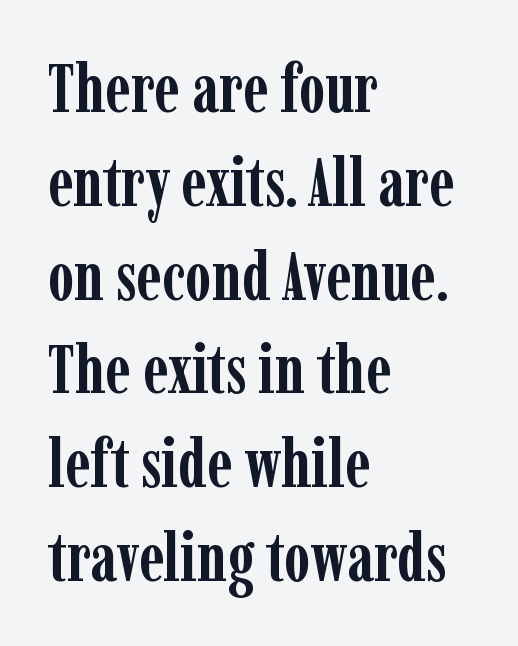
Leading: standard. You could not count columns in this text — the font is proportionally spaced. Clear beneath every line of the passage. Vertical strokes here are truly vertical. How heavy is the stroke? Heavy — this is a bold. Horizontal alignment here is leftward, the default for most running prose.
